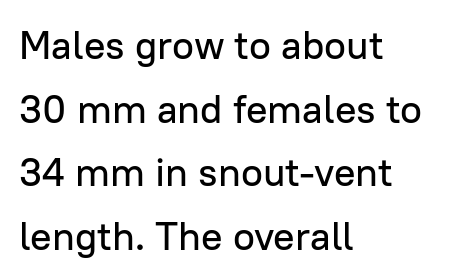
The letters advance in unequal steps, a hallmark of proportional type. There is no visible air inserted between adjacent glyphs. The passage is arranged the way most books set body copy — flush left. Italic? Not at all — the glyphs are vertical. The area under the type is left untouched.
